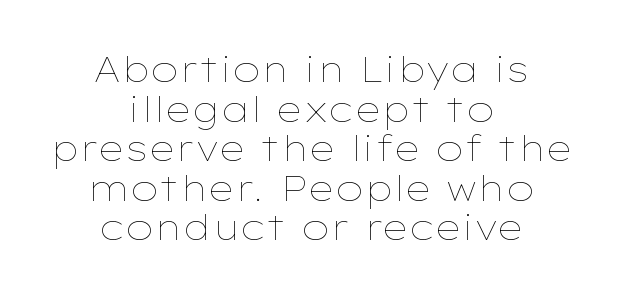
Q: Is the text bold? A: No.
Q: Is the text italic (slanted)? A: No, it is upright.
Q: Is the text underlined? A: No.
Q: How is the paragraph aligned? A: Centered.
Q: Is the spacing between letters normal or unusually wide? A: Normal.
Q: Is the spacing between lines tight, normal or loose? A: Tight.
Q: Width (condensed, normal, or wide)? A: Wide.
Q: Stroke contrast? A: Low.
Q: x-height? A: Medium.
Q: Monospaced? A: No.
